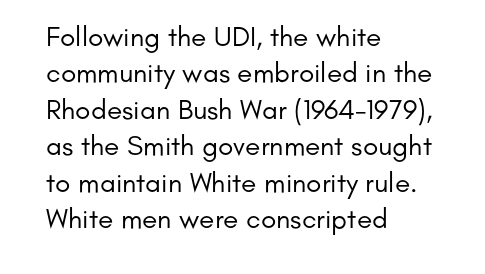
Tracking value appears to be zero — textbook default spacing. Spacing verdict: proportional, widths tailored to each character. Which margin do the lines hug? The left one — the right edge is uneven. The font sits on the lighter half of the weight spectrum, regular included. Do the letters lean? They stand straight.
